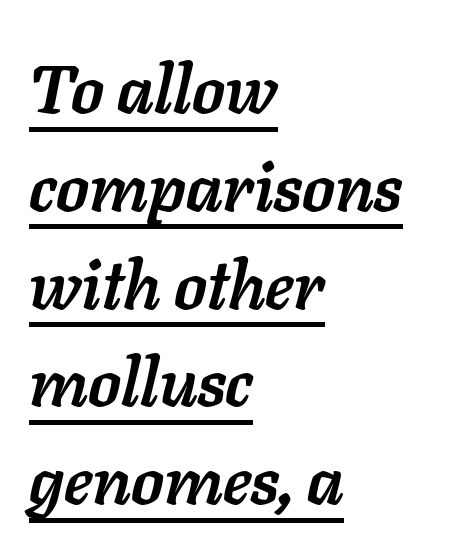
Q: Is the text bold? A: Yes.
Q: Is the text italic (slanted)? A: Yes, it leans right by about 11 degrees.
Q: Is the text underlined? A: Yes.
Q: How is the paragraph aligned? A: Left-aligned.
Q: Is the spacing between letters normal or unusually wide? A: Normal.
Q: Is the spacing between lines tight, normal or loose? A: Normal.
Q: Width (condensed, normal, or wide)? A: Normal.
Q: Stroke contrast? A: Low.
Q: x-height? A: Medium.
Q: Monospaced? A: No.
